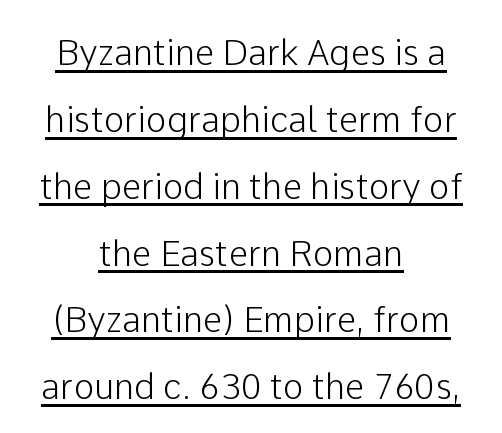
Q: Is the text italic (slanted)? A: No, it is upright.
Q: Is the typeface a serif or a sans-serif typeface? A: Sans-serif.
Q: Is the text underlined? A: Yes.
Q: How is the paragraph aligned? A: Centered.
Q: Is the spacing between letters normal or unusually wide? A: Normal.
Q: Is the spacing between lines tight, normal or loose? A: Loose.
Q: Width (condensed, normal, or wide)? A: Normal.
Q: Stroke contrast? A: Low.
Q: x-height? A: Medium.
Q: Monospaced? A: No.
